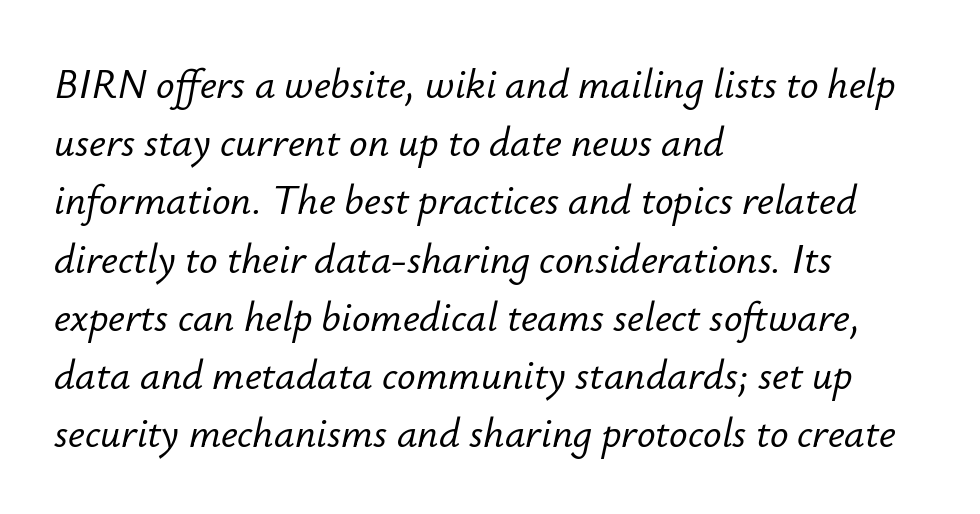
Each new line begins a customary step beneath the previous one. Slanted lettering throughout. Students, note that the glyphs here touch the page at normal intervals. Do the characters align in a grid? No, the font is proportional. Beneath every word, the page is bare. One-word summary of the alignment: left.
